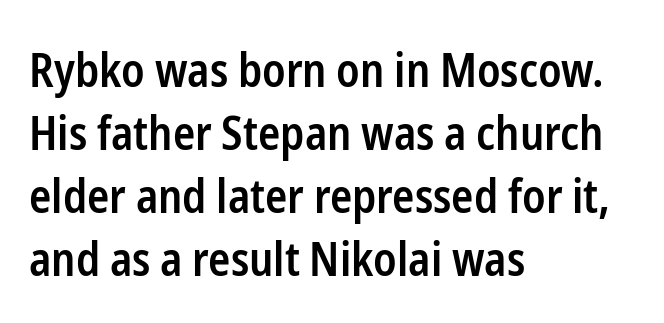
{"serif": "no", "italic": "no", "bold": "semi", "weight": "semibold", "width": "condensed", "stroke_contrast": "low", "x_height": "medium", "monospaced": "no", "underline": "no", "align": "left", "line_spacing": "normal", "line_spacing_ratio": 1.37, "letter_spacing": "normal", "letter_spacing_em": 0.0, "glyph_px": 46}
